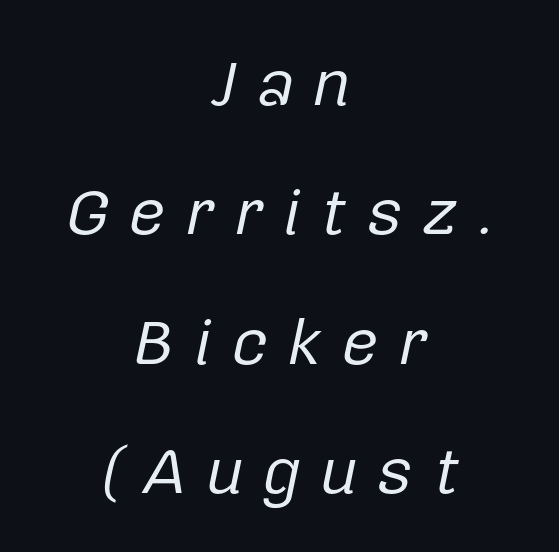
The image shows 65 px regular-weight type, italic (leaning right); set centered, loose line spacing (1.99x), unusually wide letter spacing (+0.29 em), not underlined; low stroke contrast and a medium x-height.
